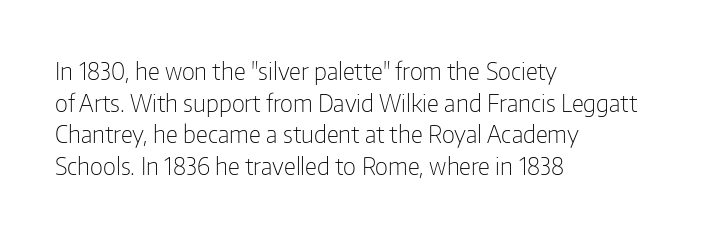
The image shows 24 px text type, upright; set left-aligned, normal line spacing (1.32x), normal letter spacing, not underlined.
